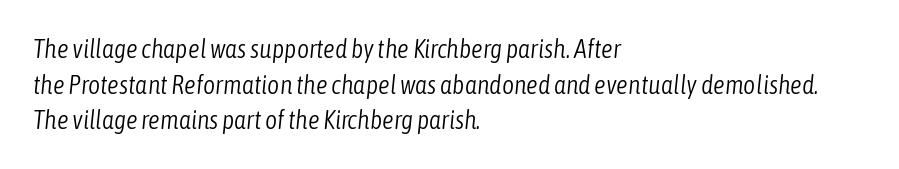
The image shows 26 px text type, italic (leaning right); set left-aligned, normal line spacing (1.37x), normal letter spacing, not underlined.
